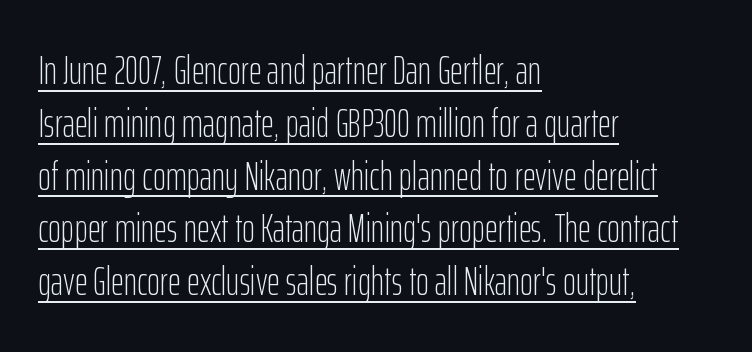
The image shows 40 px light, condensed sans-serif type, upright; set left-aligned, normal line spacing (1.32x), normal letter spacing, underlined; low stroke contrast and a medium x-height.
